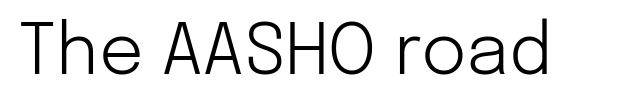
The image shows 70 px light sans-serif type, upright; set normal letter spacing, not underlined; low stroke contrast and a medium x-height.
